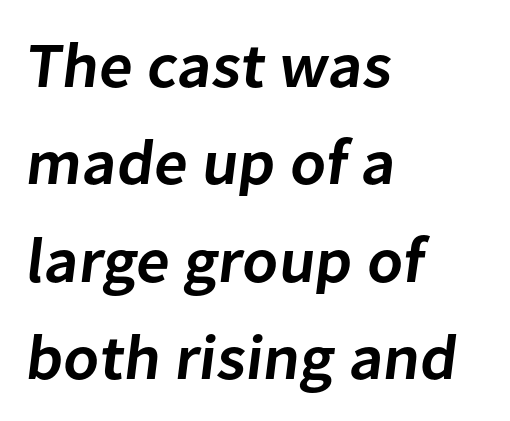
Horizontal alignment here is leftward, the default for most running prose. Just letters on the line, the space beneath them empty. The face used here is a semibold: visibly heavier than regular, lighter than bold. Is the letter spacing exaggerated? No — it looks like the ordinary default.
